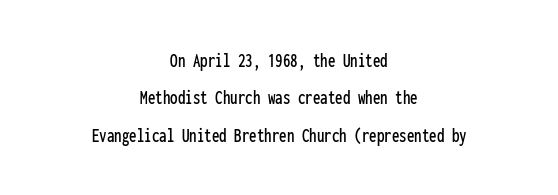
What stands out about the letter spacing? Nothing — it is the standard amount. The specimen reads as upright at a glance. Notice how the passage keeps no hard edge, just a central spine. The foot of each line stays bare and open.
